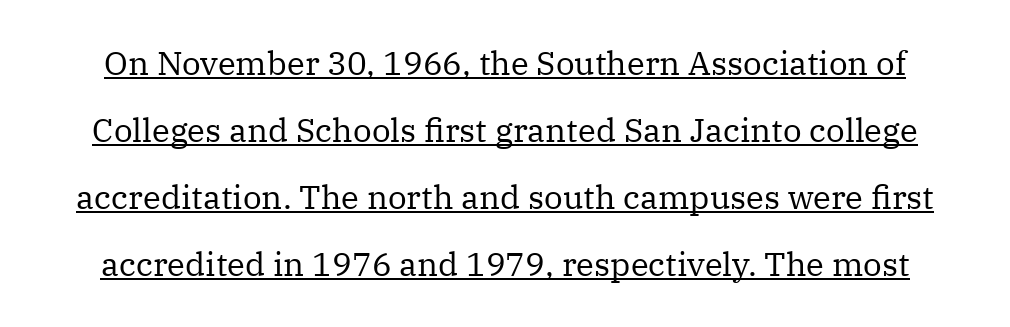
The image shows 33 px regular-weight serif type, upright; set loose line spacing (2.03x), normal letter spacing, underlined; medium stroke contrast and a medium x-height.
